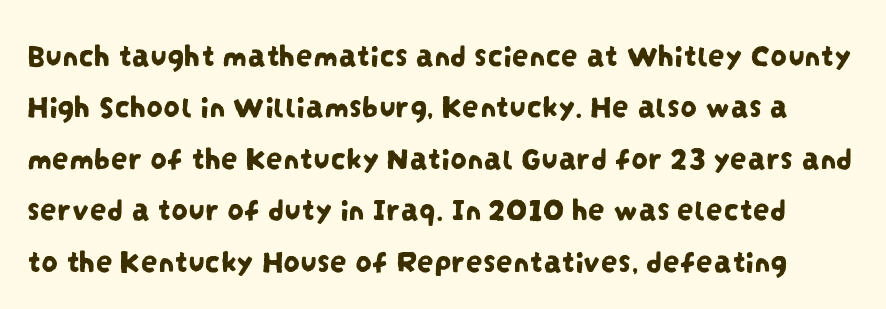
Q: Is the typeface a serif or a sans-serif typeface? A: Sans-serif.
Q: Is the text underlined? A: No.
Q: Is the spacing between letters normal or unusually wide? A: Normal.
Q: Is the spacing between lines tight, normal or loose? A: Normal.
Q: Width (condensed, normal, or wide)? A: Condensed.
Q: Stroke contrast? A: Low.
Q: x-height? A: Large.
Q: Monospaced? A: No.
